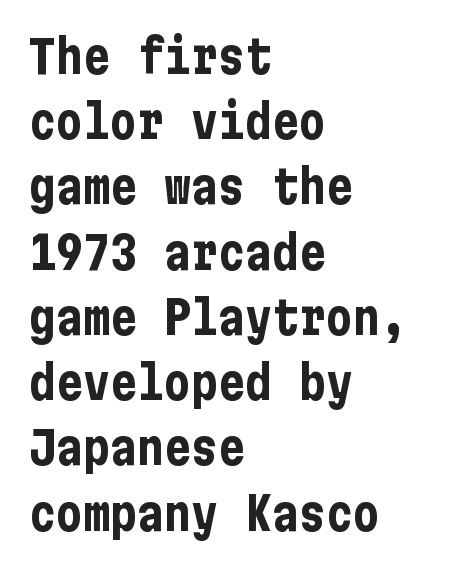
Leading matches the norm, producing a regular column. Stroke thickness is high; the sample reads as a true bold. I'd call this a sans setting — the letters go barefoot. The face used here is rendered with its standard letterfit. Plain, unruled lines of type. The rendering anchors every line to the left-hand side.
